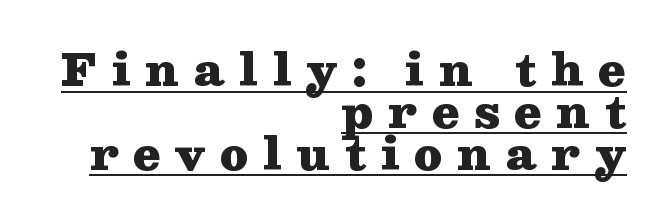
Each letter keeps its own natural width here, so spacing adapts to shape. The text was rendered using a seriffed face with decorative stroke endings. In CSS terms this would be text-align: right. The type sits square on the baseline with zero lean. In terms of letterspacing, this is a distinctly airy, spread setting. In terms of weight, the rendering is a true, heavy bold.
